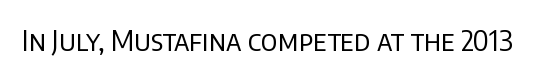
Q: Is the text bold? A: No.
Q: Is the text italic (slanted)? A: No, it is upright.
Q: Is the typeface a serif or a sans-serif typeface? A: Sans-serif.
Q: Is the text underlined? A: No.
Q: Is the spacing between letters normal or unusually wide? A: Normal.
Q: Width (condensed, normal, or wide)? A: Normal.
Q: Stroke contrast? A: Low.
Q: x-height? A: Large.
Q: Monospaced? A: No.
